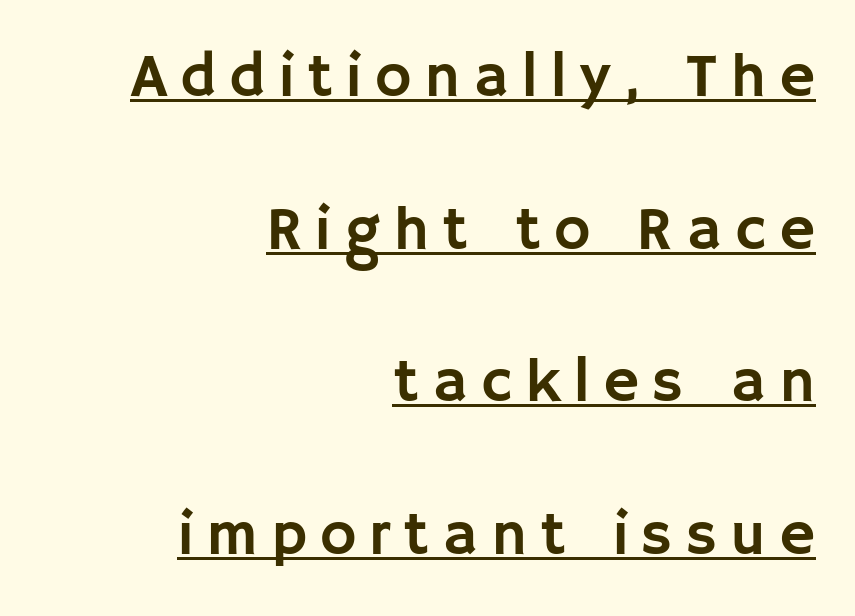
The image shows 62 px sans-serif type, upright; set right-aligned, loose line spacing (2.46x), unusually wide letter spacing (+0.21 em), underlined; low stroke contrast and a large x-height.
